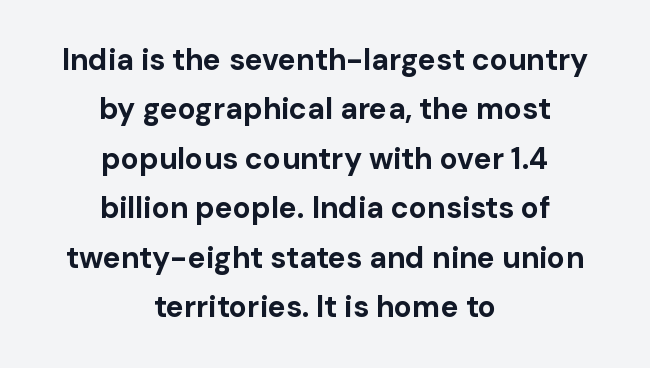
The image shows 30 px bold sans-serif type, upright; set centered, normal line spacing (1.65x), normal letter spacing, not underlined; low stroke contrast and a medium x-height.
